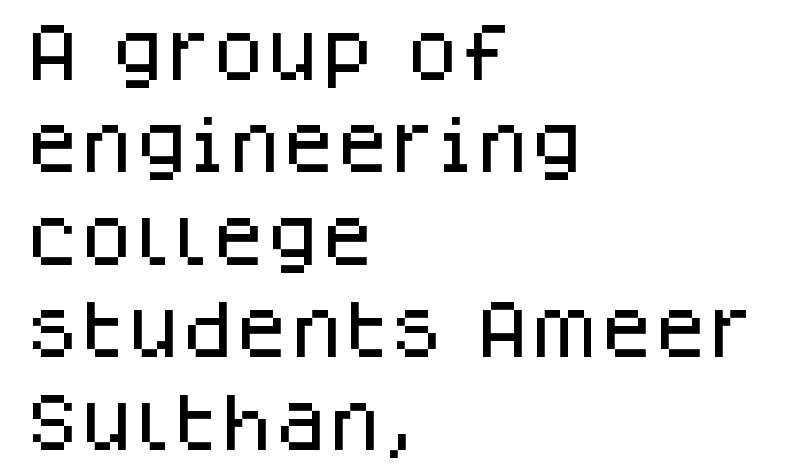
The image shows 62 px sans-serif type, upright; set left-aligned, normal line spacing (1.49x), normal letter spacing, not underlined; low stroke contrast and a large x-height.
